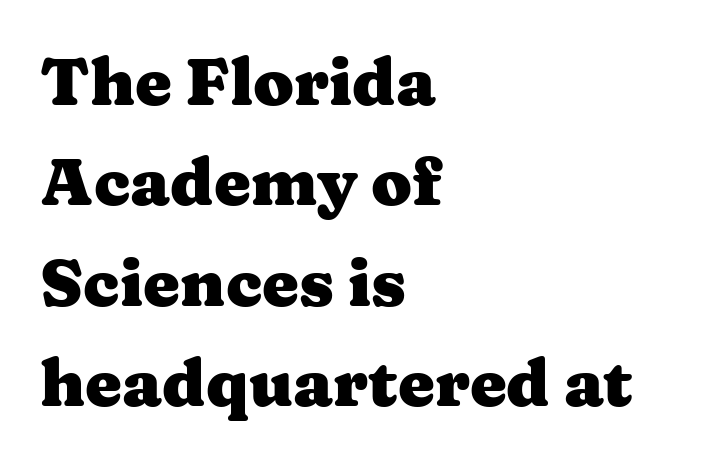
The image shows 66 px heavy, wide serif type, upright; set left-aligned, normal line spacing (1.52x), normal letter spacing, not underlined; medium stroke contrast and a medium x-height.
